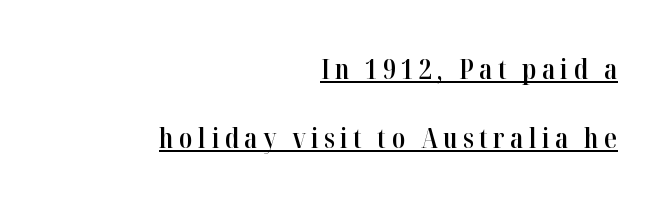
Spacing verdict: proportional, widths tailored to each character. Are there feet on the stems? There are — it's a serif. Underlined type. Posture: straight, roman, zero tilt.
